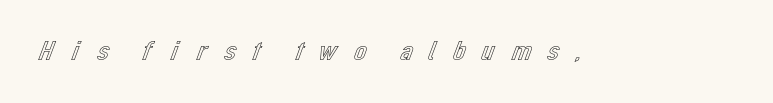
The image shows 28 px text type; set unusually wide letter spacing (+0.46 em), not underlined; a medium x-height.
